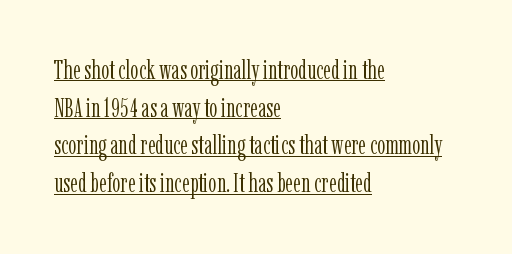
{"italic": "no", "bold": "no", "underline": "yes", "align": "left", "line_spacing": "normal", "line_spacing_ratio": 1.45, "letter_spacing": "normal", "letter_spacing_em": 0.0, "glyph_px": 26}
